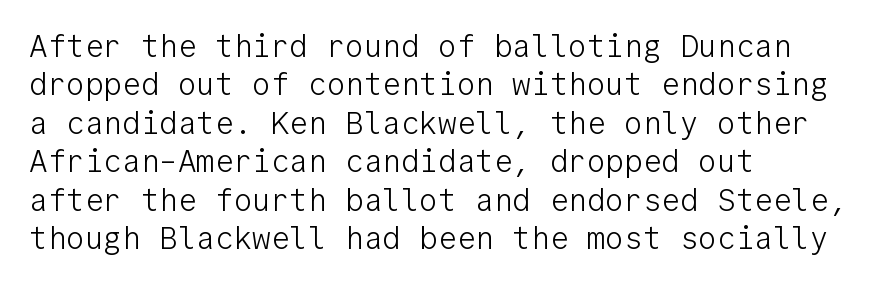
Q: Is the text bold? A: No.
Q: Is the text italic (slanted)? A: No, it is upright.
Q: Is the typeface a serif or a sans-serif typeface? A: Sans-serif.
Q: Is the text underlined? A: No.
Q: How is the paragraph aligned? A: Left-aligned.
Q: Is the spacing between letters normal or unusually wide? A: Normal.
Q: Width (condensed, normal, or wide)? A: Normal.
Q: Stroke contrast? A: Low.
Q: x-height? A: Medium.
Q: Monospaced? A: Yes.
